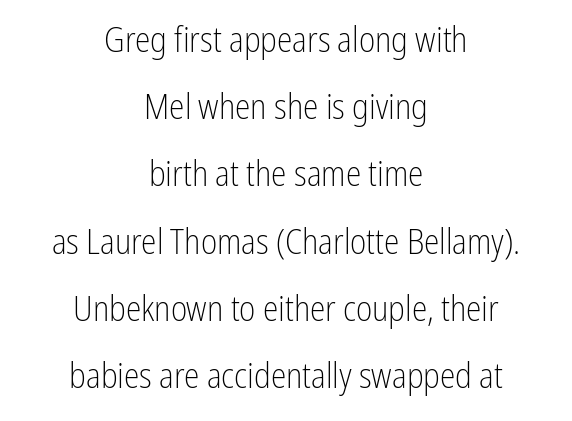
The image shows 35 px light, condensed sans-serif type, upright; set centered, loose line spacing (1.92x), normal letter spacing, not underlined; low stroke contrast and a medium x-height.
